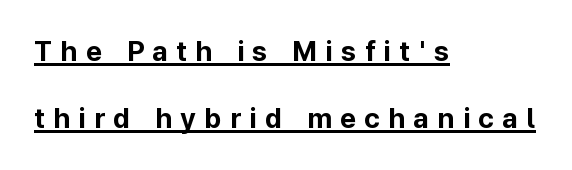
Q: Is the text bold? A: Yes.
Q: Is the text italic (slanted)? A: No, it is upright.
Q: Is the typeface a serif or a sans-serif typeface? A: Sans-serif.
Q: Is the text underlined? A: Yes.
Q: How is the paragraph aligned? A: Left-aligned.
Q: Is the spacing between letters normal or unusually wide? A: Unusually wide.
Q: Is the spacing between lines tight, normal or loose? A: Loose.
Q: Width (condensed, normal, or wide)? A: Normal.
Q: Stroke contrast? A: Low.
Q: x-height? A: Medium.
Q: Monospaced? A: No.
